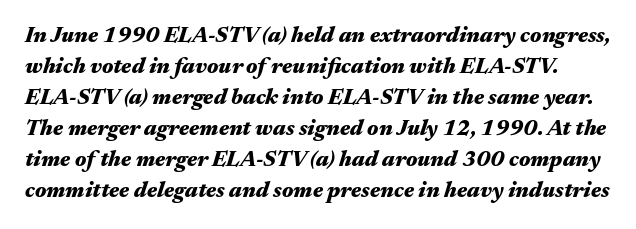
The image shows 22 px bold type, italic (leaning right); set normal line spacing (1.41x), normal letter spacing, not underlined.
